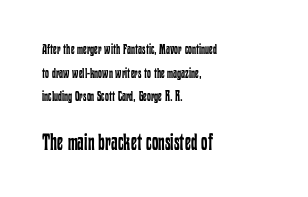
Look at the tracking — it's just the regular setting, nothing added. In this sample the second text group is rendered at the bigger scale. A light-to-regular cut is what we see here. The passage shown stacks its lines at a standard gap. Horizontally, the lines are justified to the leading edge only. The typography opts for an upright posture over an oblique one.
